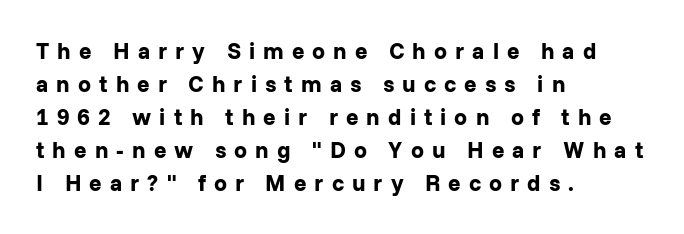
{"italic": "no", "bold": "yes", "underline": "no", "align": "left", "line_spacing": "normal", "line_spacing_ratio": 1.44, "letter_spacing": "wide", "letter_spacing_em": 0.35, "glyph_px": 23}
